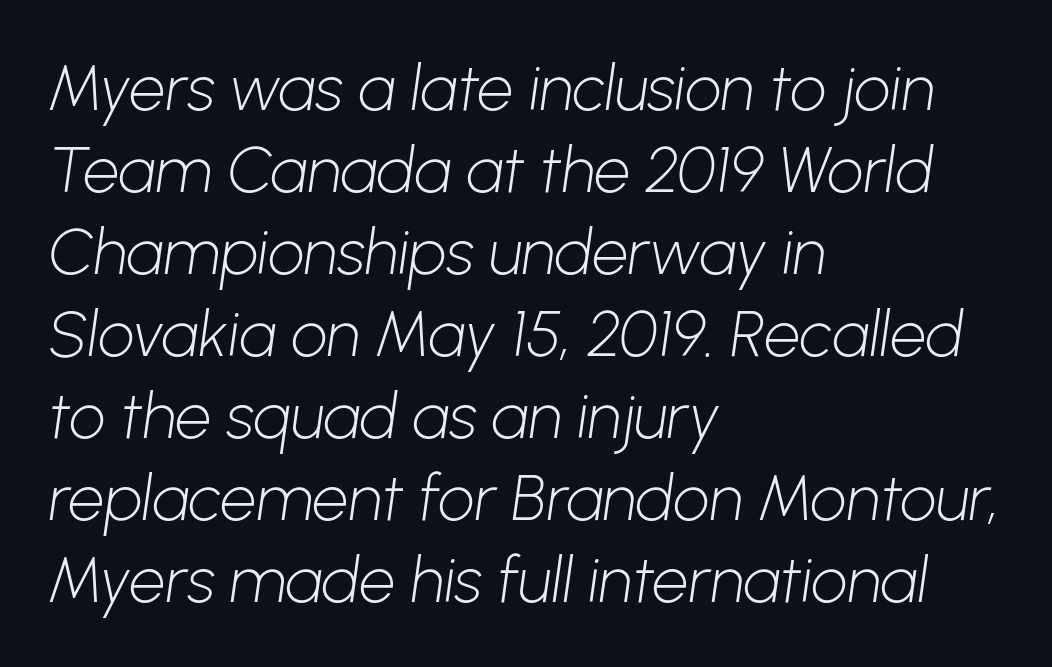
Q: Is the text bold? A: No.
Q: Is the typeface a serif or a sans-serif typeface? A: Sans-serif.
Q: Is the text underlined? A: No.
Q: How is the paragraph aligned? A: Left-aligned.
Q: Is the spacing between letters normal or unusually wide? A: Normal.
Q: Is the spacing between lines tight, normal or loose? A: Normal.
Q: Width (condensed, normal, or wide)? A: Normal.
Q: Stroke contrast? A: Low.
Q: x-height? A: Medium.
Q: Monospaced? A: No.
